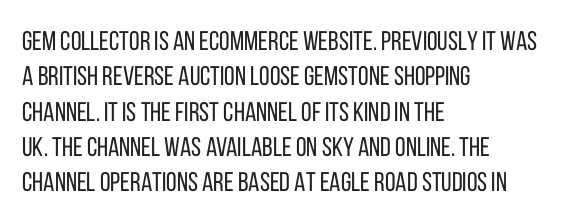
The image shows 27 px text type, upright; set left-aligned, normal line spacing (1.31x), normal letter spacing, not underlined.
